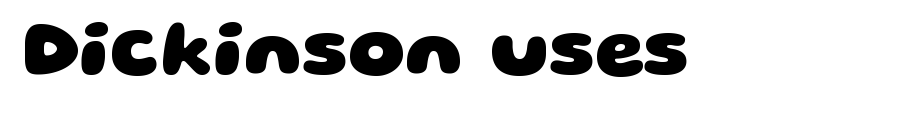
The image shows 79 px heavy, wide sans-serif type; set normal letter spacing, not underlined; low stroke contrast and a large x-height.
